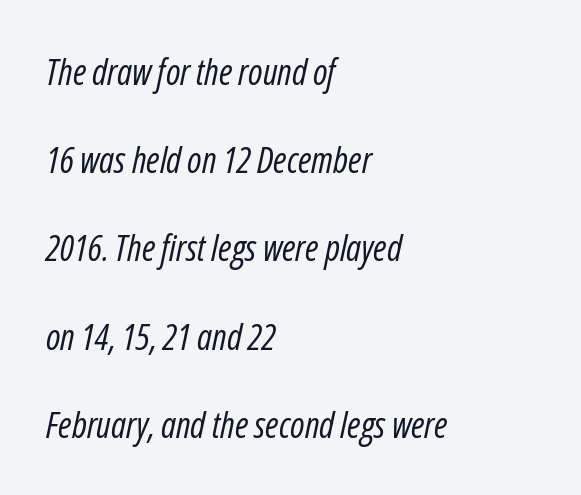
The image shows 36 px regular-weight, condensed type, italic (leaning right); set left-aligned, loose line spacing (2.45x), normal letter spacing, not underlined; low stroke contrast and a medium x-height.
